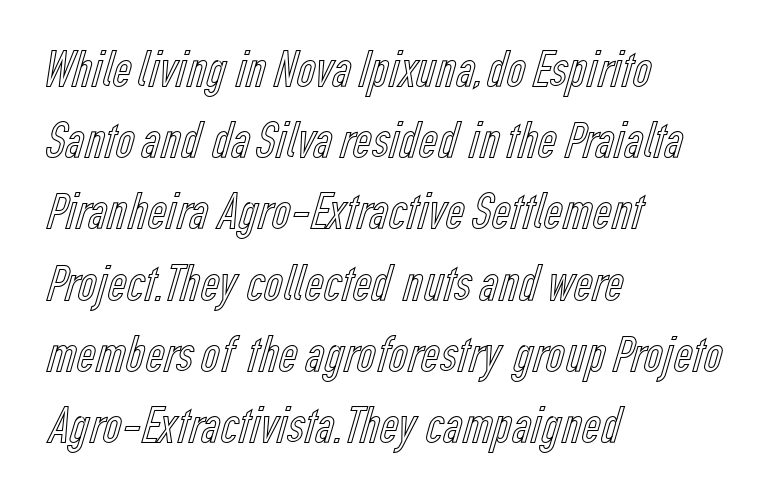
The image shows 52 px condensed type; set left-aligned, normal line spacing (1.37x), normal letter spacing, not underlined; a medium x-height.
